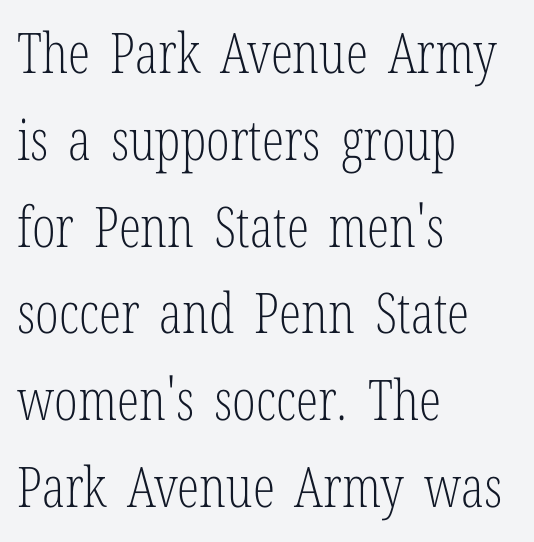
This sample has the flowing, uneven cadence of proportional lettering. Students, note that the glyphs here touch the page at normal intervals. Does the lettering tilt? It doesn't — this is upright. Where is the straight margin? On the left.
